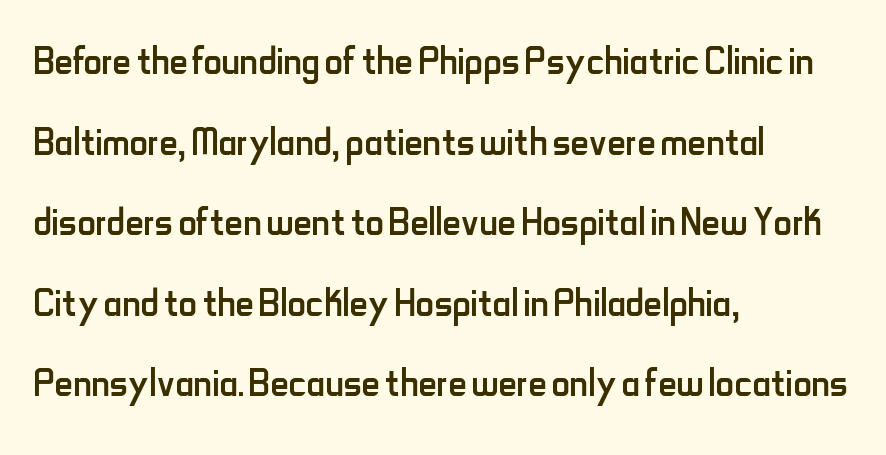
{"serif": "no", "italic": "no", "bold": "no", "weight": "regular", "width": "condensed", "stroke_contrast": "low", "x_height": "small", "monospaced": "no", "underline": "no", "align": "left", "line_spacing": "normal", "line_spacing_ratio": 1.58, "letter_spacing": "normal", "letter_spacing_em": 0.0, "glyph_px": 51}
